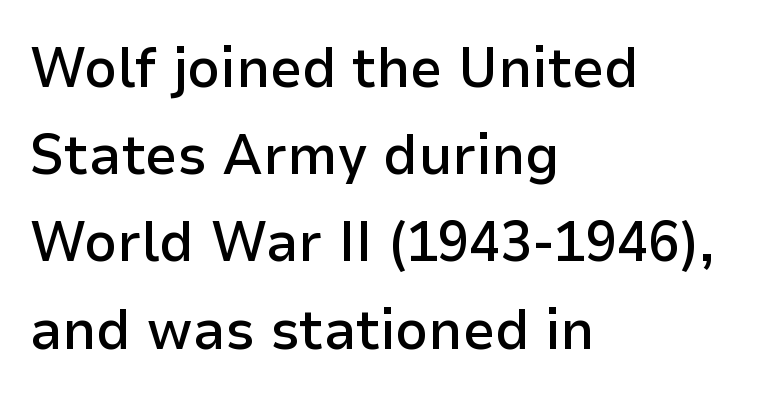
In CSS terms this would be text-align: left. The rendering uses a moderate line-height, typical for paragraphs. Heft: intermediate — a semibold. The string is rendered with underlining switched off. The line texture is even and compact thanks to regular tracking.
